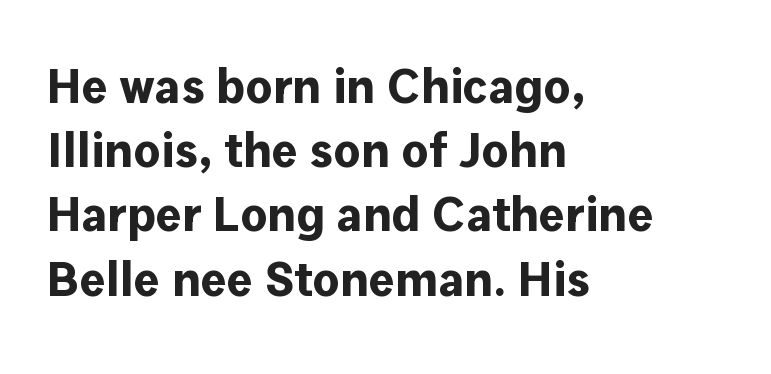
The letters are bold, with thick, heavy strokes. All the whitespace from short lines collects on the right. The font's upright variant was chosen for this text. The zone under the glyphs is completely vacant.
